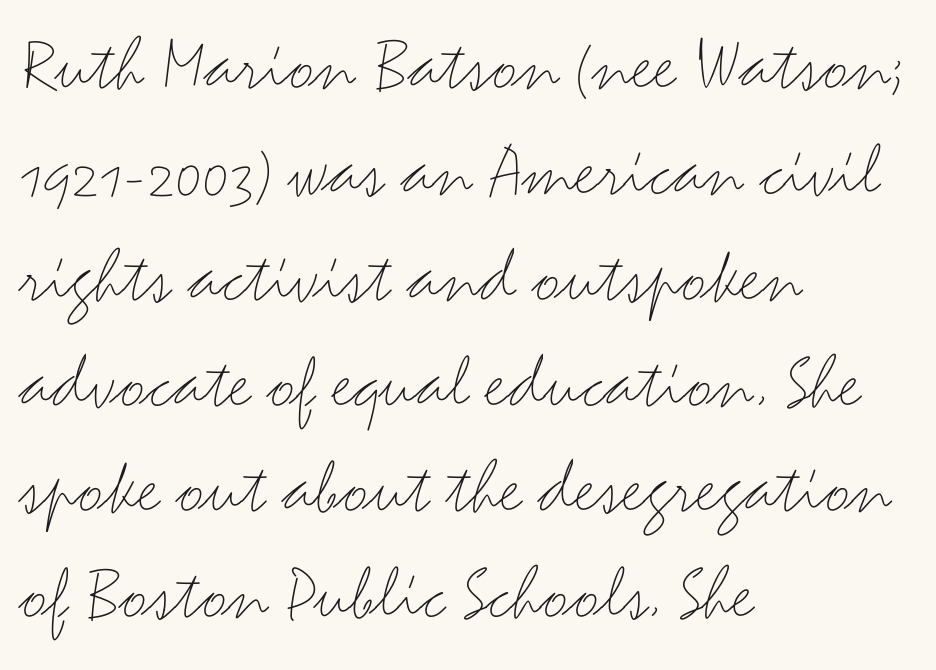
The image shows 79 px thin, wide sans-serif type; set left-aligned, normal line spacing (1.34x), normal letter spacing, not underlined; medium stroke contrast and a small x-height.
